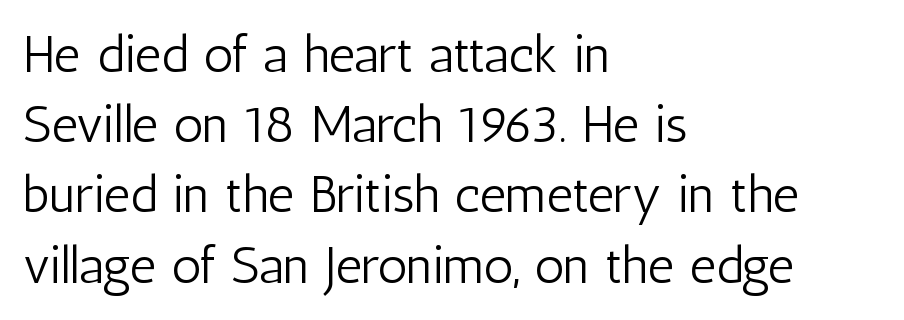
The image shows 52 px light, condensed sans-serif type, upright; set left-aligned, normal line spacing (1.35x), normal letter spacing, not underlined; low stroke contrast and a medium x-height.
